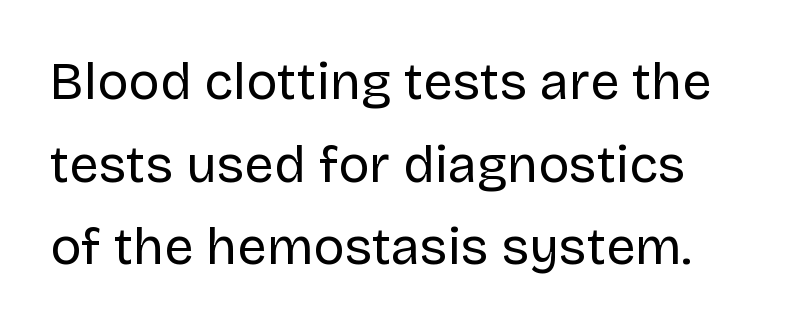
{"serif": "no", "italic": "no", "bold": "no", "weight": "regular", "width": "normal", "stroke_contrast": "low", "x_height": "large", "monospaced": "no", "underline": "no", "line_spacing": "normal", "line_spacing_ratio": 1.59, "letter_spacing": "normal", "letter_spacing_em": 0.0, "glyph_px": 52}
